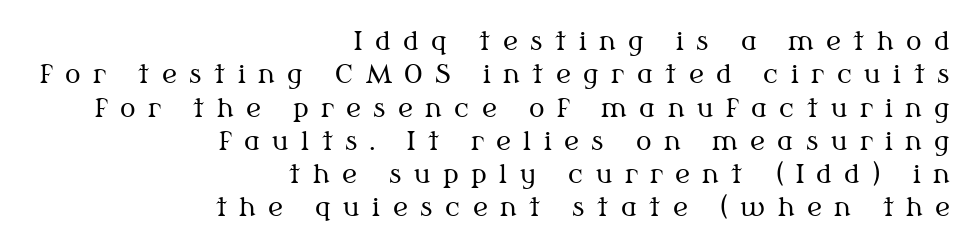
{"italic": "no", "bold": "no", "underline": "no", "align": "right", "line_spacing": "normal", "line_spacing_ratio": 1.28, "letter_spacing": "wide", "letter_spacing_em": 0.48, "glyph_px": 26}
